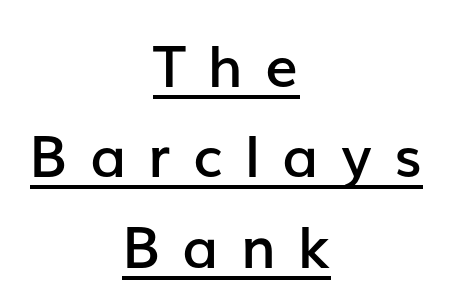
Q: Is the text bold? A: Semi-bold.
Q: Is the text italic (slanted)? A: No, it is upright.
Q: Is the typeface a serif or a sans-serif typeface? A: Sans-serif.
Q: Is the text underlined? A: Yes.
Q: How is the paragraph aligned? A: Centered.
Q: Is the spacing between letters normal or unusually wide? A: Unusually wide.
Q: Is the spacing between lines tight, normal or loose? A: Normal.
Q: Width (condensed, normal, or wide)? A: Normal.
Q: Stroke contrast? A: Low.
Q: x-height? A: Medium.
Q: Monospaced? A: No.
